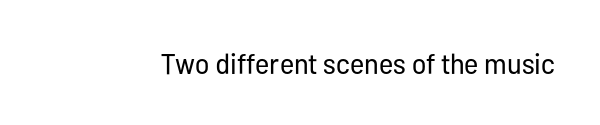
Q: Is the text bold? A: No.
Q: Is the text italic (slanted)? A: No, it is upright.
Q: Is the typeface a serif or a sans-serif typeface? A: Sans-serif.
Q: Is the text underlined? A: No.
Q: Is the spacing between letters normal or unusually wide? A: Normal.
Q: Width (condensed, normal, or wide)? A: Condensed.
Q: Stroke contrast? A: Low.
Q: x-height? A: Medium.
Q: Monospaced? A: No.
